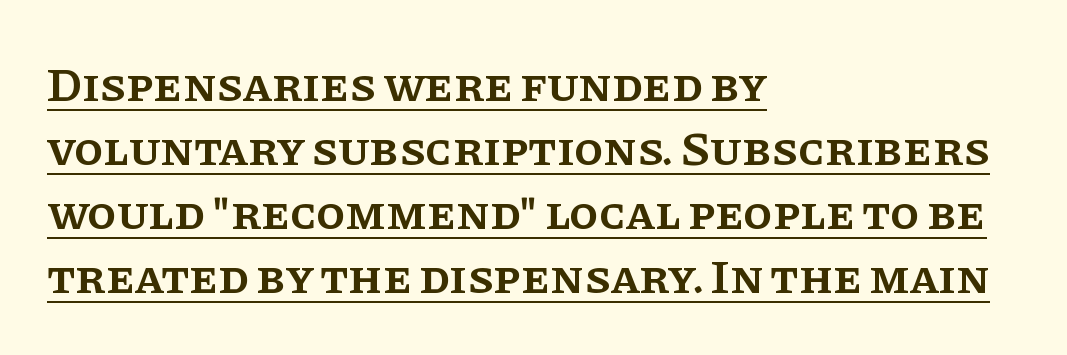
{"serif": "yes", "italic": "no", "bold": "semi", "weight": "semibold", "width": "normal", "stroke_contrast": "low", "x_height": "large", "monospaced": "no", "underline": "yes", "align": "left", "line_spacing": "normal", "line_spacing_ratio": 1.33, "letter_spacing": "normal", "letter_spacing_em": 0.0, "glyph_px": 48}
